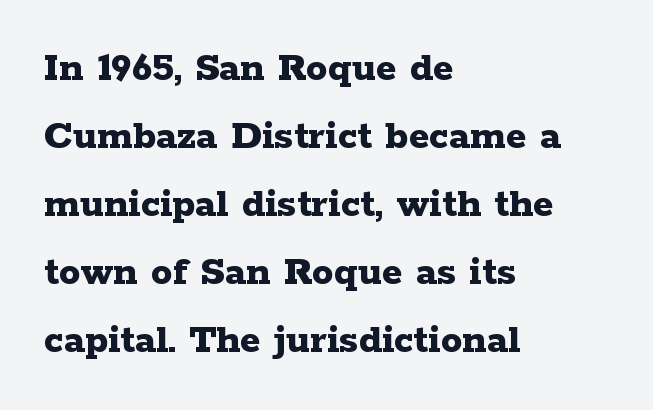
Q: Is the text bold? A: Yes.
Q: Is the text italic (slanted)? A: No, it is upright.
Q: Is the typeface a serif or a sans-serif typeface? A: Serif.
Q: Is the text underlined? A: No.
Q: How is the paragraph aligned? A: Left-aligned.
Q: Is the spacing between letters normal or unusually wide? A: Normal.
Q: Is the spacing between lines tight, normal or loose? A: Normal.
Q: Width (condensed, normal, or wide)? A: Wide.
Q: Stroke contrast? A: Low.
Q: x-height? A: Medium.
Q: Monospaced? A: No.
